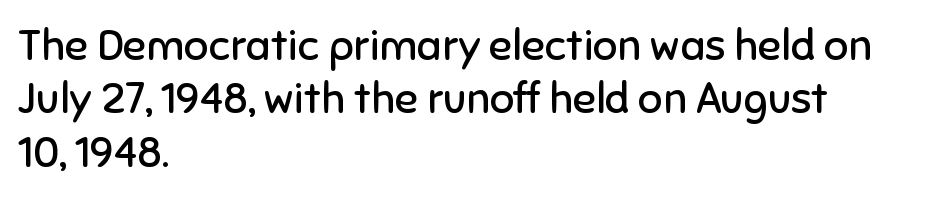
Q: Is the text bold? A: No.
Q: Is the text italic (slanted)? A: No, it is upright.
Q: Is the typeface a serif or a sans-serif typeface? A: Sans-serif.
Q: Is the text underlined? A: No.
Q: How is the paragraph aligned? A: Left-aligned.
Q: Is the spacing between letters normal or unusually wide? A: Normal.
Q: Width (condensed, normal, or wide)? A: Normal.
Q: Stroke contrast? A: Low.
Q: x-height? A: Medium.
Q: Monospaced? A: No.
